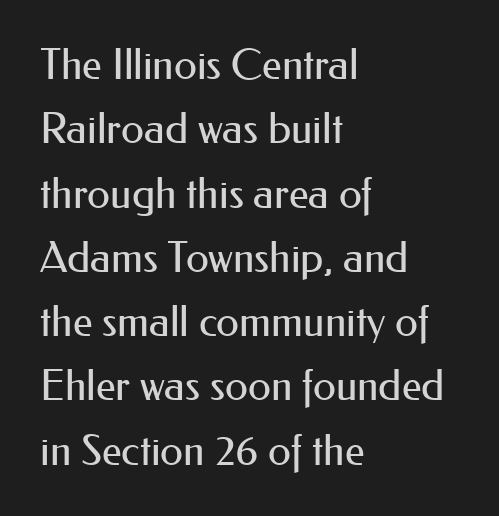
The foot of each line stays bare and open. Nobody touched the tracking dial on this one. The rendering shows plain stroke endings on the letterforms — a sans-serif design. Notice how the stems are strictly vertical — no italics here. Is this a fixed-width face? No — the glyphs have proportional, varying widths. In terms of leading, this rendering sits right in the middle.
